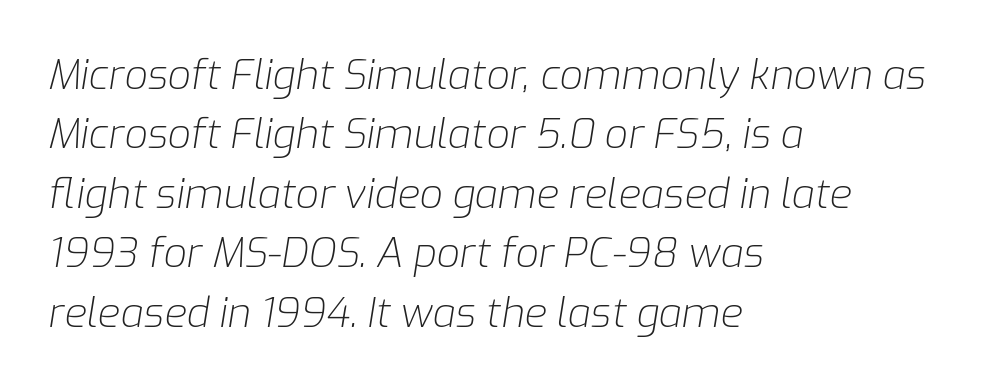
The block of text has a typical density, with ordinary space between rows. Every row of glyphs begins at an identical x-position on the left. Characters are canted at an angle relative to the baseline's perpendicular. Lines of text with bare space underneath. Spacing verdict: proportional, widths tailored to each character. The line texture is even and compact thanks to regular tracking.
